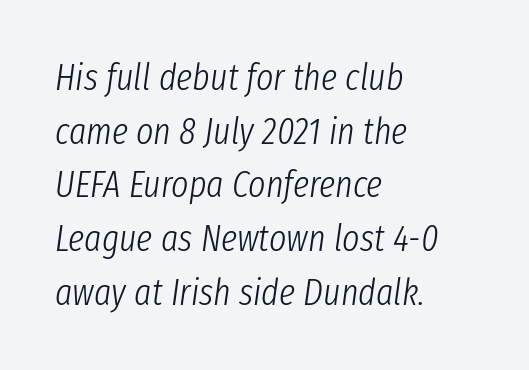
Q: Is the text bold? A: No.
Q: Is the text italic (slanted)? A: Yes, it leans right by about 8 degrees.
Q: Is the text underlined? A: No.
Q: How is the paragraph aligned? A: Left-aligned.
Q: Is the spacing between letters normal or unusually wide? A: Normal.
Q: Is the spacing between lines tight, normal or loose? A: Normal.
Q: Width (condensed, normal, or wide)? A: Condensed.
Q: Stroke contrast? A: Low.
Q: x-height? A: Medium.
Q: Monospaced? A: No.
